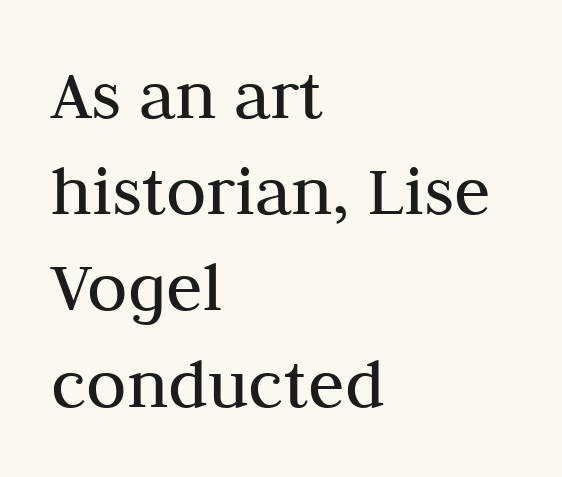
Is this a sans? No — the strokes have serifs. Default kerning and tracking; the words read as compact shapes. Is the type heavy? It reads as light-to-regular instead. Quick note: not italic, upright. Vertical spacing — default.
